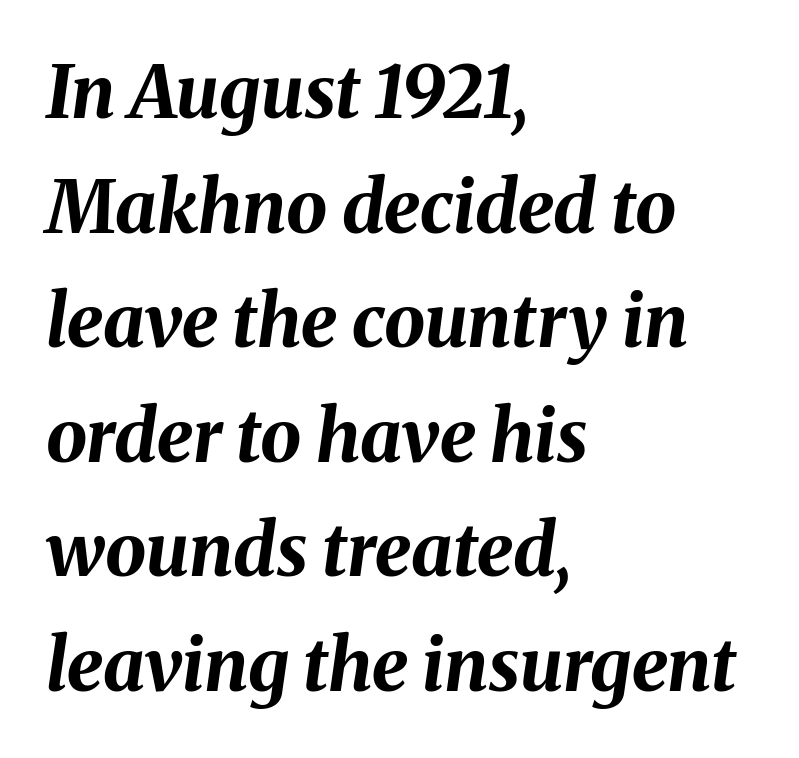
The image shows 73 px bold type, italic (leaning right); set left-aligned, normal line spacing (1.57x), normal letter spacing, not underlined; medium stroke contrast and a medium x-height.
